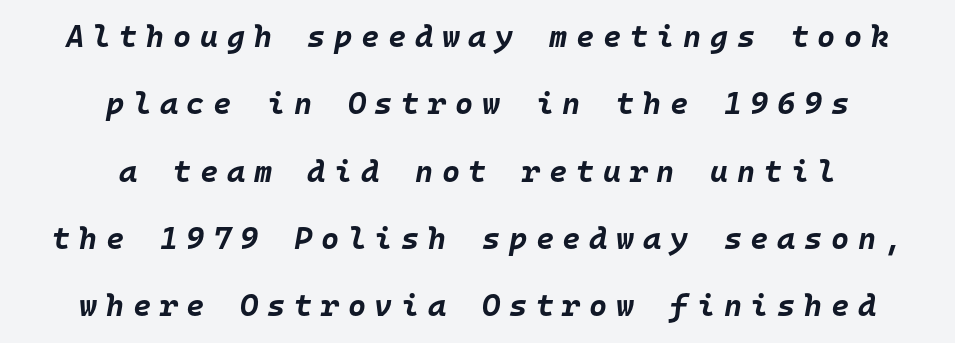
{"italic": "yes", "lean": "right", "slant_degrees": 10, "bold": "yes", "weight": "bold", "width": "normal", "stroke_contrast": "low", "x_height": "large", "monospaced": "yes", "underline": "no", "align": "center", "line_spacing": "loose", "line_spacing_ratio": 2.17, "letter_spacing": "wide", "letter_spacing_em": 0.28, "glyph_px": 31}
